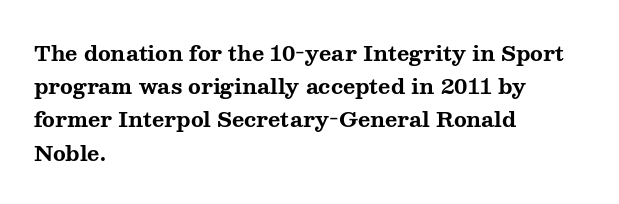
The font is running at its bold setting. Letters rest on an invisible, unmarked baseline. Students, note that the glyphs here touch the page at normal intervals. The rendering anchors every line to the left-hand side.
